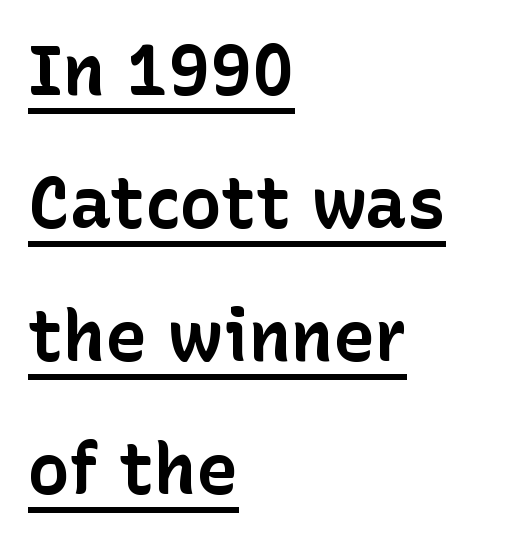
Q: Is the text bold? A: Yes.
Q: Is the text italic (slanted)? A: No, it is upright.
Q: Is the typeface a serif or a sans-serif typeface? A: Sans-serif.
Q: Is the text underlined? A: Yes.
Q: How is the paragraph aligned? A: Left-aligned.
Q: Is the spacing between letters normal or unusually wide? A: Normal.
Q: Is the spacing between lines tight, normal or loose? A: Loose.
Q: Width (condensed, normal, or wide)? A: Normal.
Q: Stroke contrast? A: Low.
Q: x-height? A: Medium.
Q: Monospaced? A: No.
